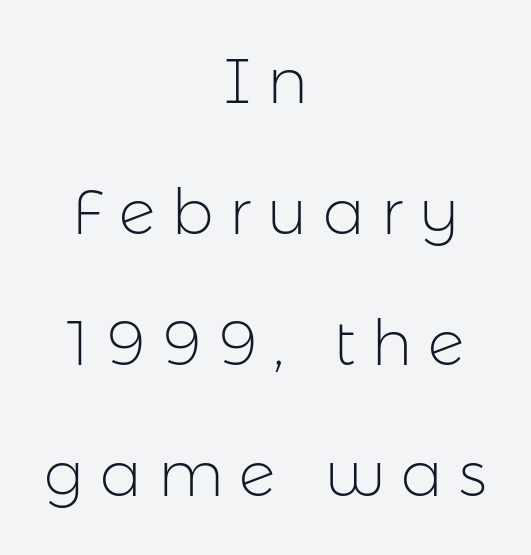
Q: Is the text bold? A: No.
Q: Is the text italic (slanted)? A: No, it is upright.
Q: Is the typeface a serif or a sans-serif typeface? A: Sans-serif.
Q: Is the text underlined? A: No.
Q: How is the paragraph aligned? A: Centered.
Q: Is the spacing between letters normal or unusually wide? A: Unusually wide.
Q: Is the spacing between lines tight, normal or loose? A: Loose.
Q: Width (condensed, normal, or wide)? A: Normal.
Q: Stroke contrast? A: Low.
Q: x-height? A: Medium.
Q: Monospaced? A: No.
